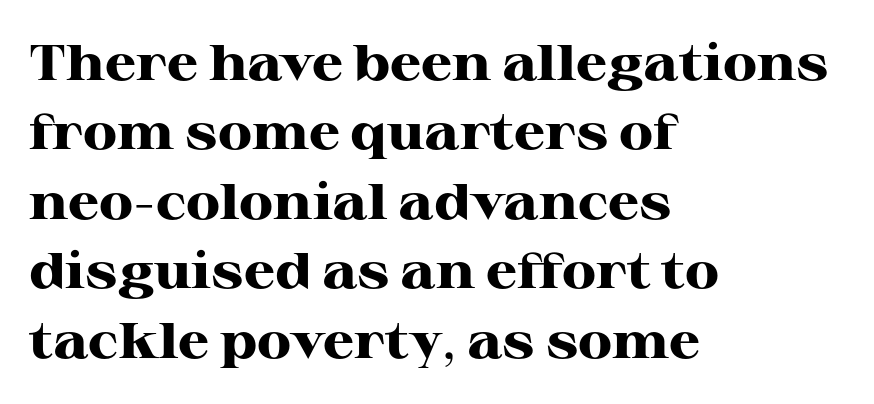
Q: Is the text bold? A: Yes.
Q: Is the text italic (slanted)? A: No, it is upright.
Q: Is the typeface a serif or a sans-serif typeface? A: Serif.
Q: Is the text underlined? A: No.
Q: How is the paragraph aligned? A: Left-aligned.
Q: Is the spacing between letters normal or unusually wide? A: Normal.
Q: Is the spacing between lines tight, normal or loose? A: Normal.
Q: Width (condensed, normal, or wide)? A: Wide.
Q: Stroke contrast? A: High.
Q: x-height? A: Medium.
Q: Monospaced? A: No.
